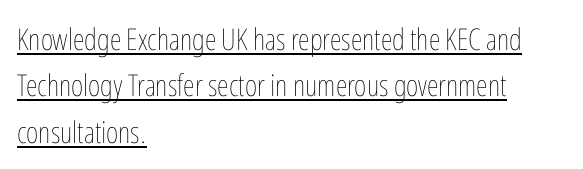
Q: Is the text bold? A: No.
Q: Is the text italic (slanted)? A: No, it is upright.
Q: Is the text underlined? A: Yes.
Q: How is the paragraph aligned? A: Left-aligned.
Q: Is the spacing between letters normal or unusually wide? A: Normal.
Q: Is the spacing between lines tight, normal or loose? A: Normal.
Q: Width (condensed, normal, or wide)? A: Condensed.
Q: Stroke contrast? A: Low.
Q: x-height? A: Medium.
Q: Monospaced? A: No.
